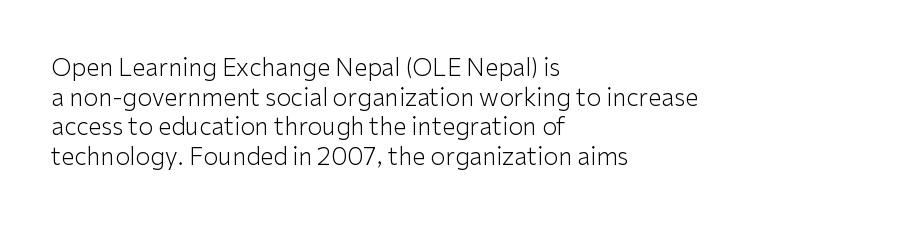
{"italic": "no", "bold": "no", "underline": "no", "align": "left", "line_spacing_ratio": 1.23, "letter_spacing": "normal", "letter_spacing_em": 0.0, "glyph_px": 24}
